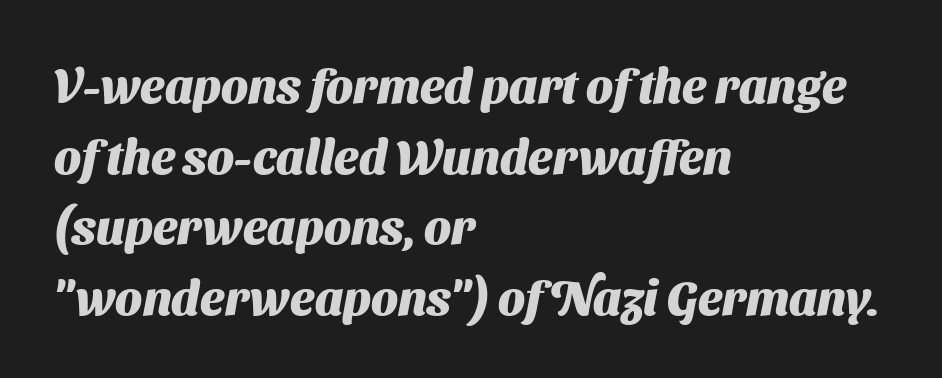
{"serif": "no", "bold": "yes", "weight": "heavy", "width": "normal", "stroke_contrast": "medium", "x_height": "medium", "monospaced": "no", "underline": "no", "align": "left", "line_spacing": "normal", "line_spacing_ratio": 1.47, "letter_spacing": "normal", "letter_spacing_em": 0.0, "glyph_px": 48}
